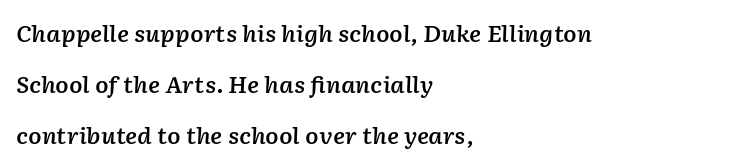
{"italic": "yes", "lean": "right", "slant_degrees": 2, "bold": "semi", "underline": "no", "align": "left", "line_spacing": "loose", "line_spacing_ratio": 2.32, "letter_spacing": "normal", "letter_spacing_em": 0.0, "glyph_px": 22}
